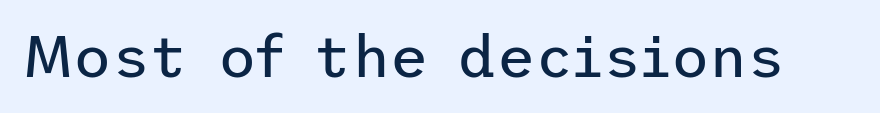
This sample uses an upright cut, with every glyph sitting square on the baseline. Glyph-to-glyph distance matches everyday printed text. Nothing sits at the stroke ends, so this counts as sans-serif. Rule under the text: the space is simply empty. No heavy texture on the line: the type isn't bold.
